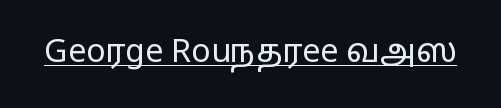
{"serif": "no", "italic": "no", "bold": "no", "weight": "regular", "width": "wide", "stroke_contrast": "low", "x_height": "medium", "monospaced": "no", "underline": "yes", "letter_spacing": "normal", "letter_spacing_em": 0.0, "glyph_px": 32}
